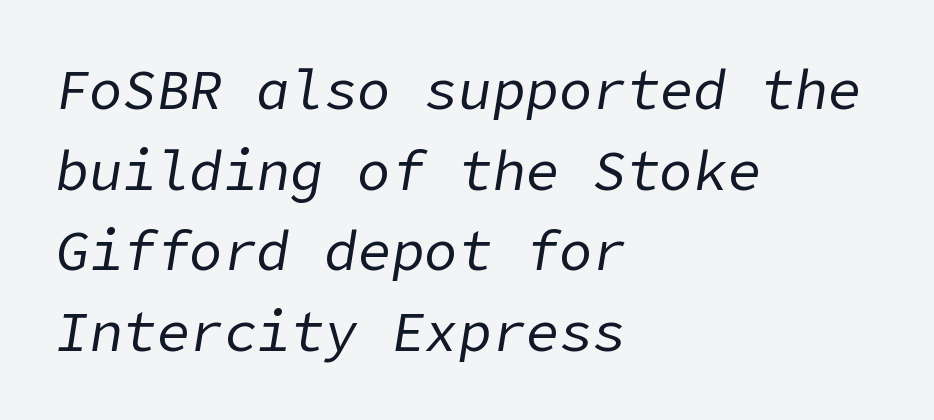
The glyphs look as if they've been sheared to an angle. Alignment: flush left. A bare baseline throughout the passage. The rendering keeps characters at their native spacing. Each stroke keeps to a modest, everyday thickness or less.
